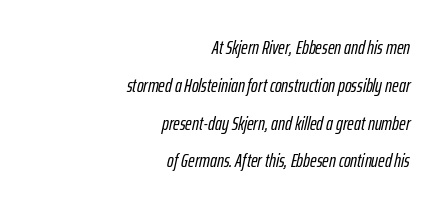
Descenders hang freely into open space. Casual observation: everything's shoved over to the right. Rendered with sloped, italic letterforms. The face used here is rendered with its standard letterfit.
